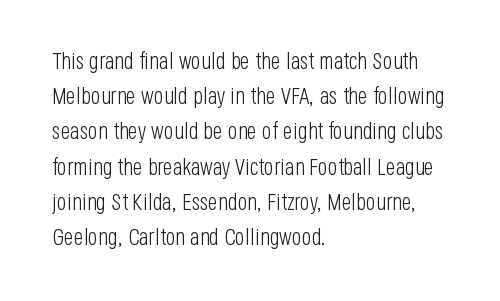
The image shows 23 px text type, upright; set left-aligned, normal line spacing (1.53x), normal letter spacing, not underlined.
